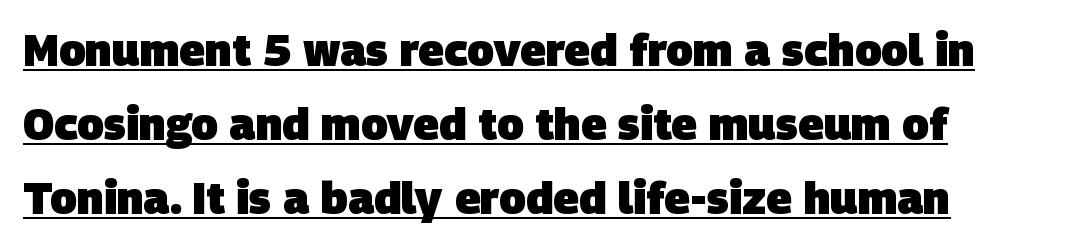
Q: Is the text bold? A: Yes.
Q: Is the typeface a serif or a sans-serif typeface? A: Sans-serif.
Q: Is the text underlined? A: Yes.
Q: Is the spacing between letters normal or unusually wide? A: Normal.
Q: Is the spacing between lines tight, normal or loose? A: Normal.
Q: Width (condensed, normal, or wide)? A: Normal.
Q: Stroke contrast? A: Low.
Q: x-height? A: Large.
Q: Monospaced? A: No.
